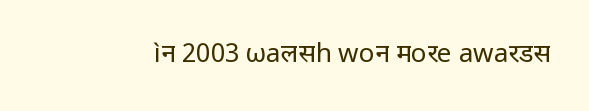
Q: Is the text bold? A: No.
Q: Is the text italic (slanted)? A: No, it is upright.
Q: Is the text underlined? A: No.
Q: Is the spacing between letters normal or unusually wide? A: Normal.
